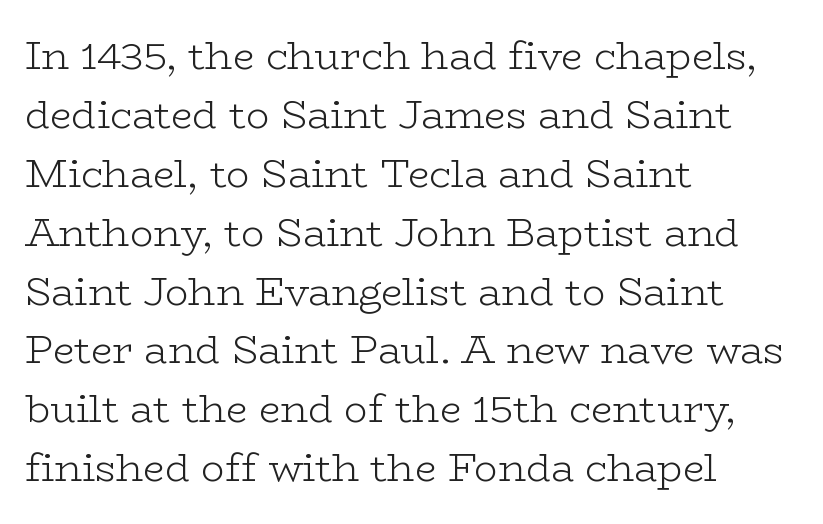
Character widths vary here, with narrow letters taking less room than wide ones. The passage shown stacks its lines at a standard gap. Posture: upright roman. Students, note that the glyphs here touch the page at normal intervals.
